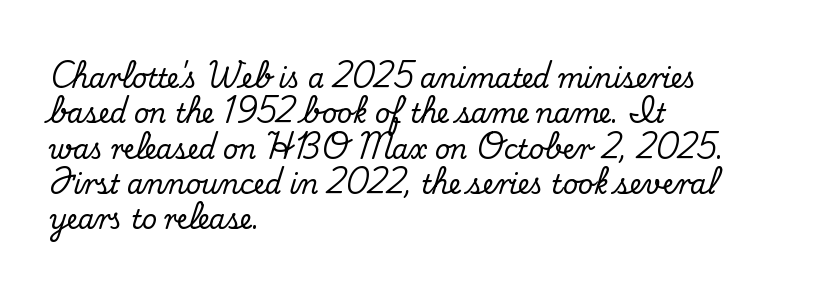
Q: Is the text italic (slanted)? A: Yes.
Q: Is the text underlined? A: No.
Q: How is the paragraph aligned? A: Left-aligned.
Q: Is the spacing between letters normal or unusually wide? A: Normal.
Q: Is the spacing between lines tight, normal or loose? A: Normal.
